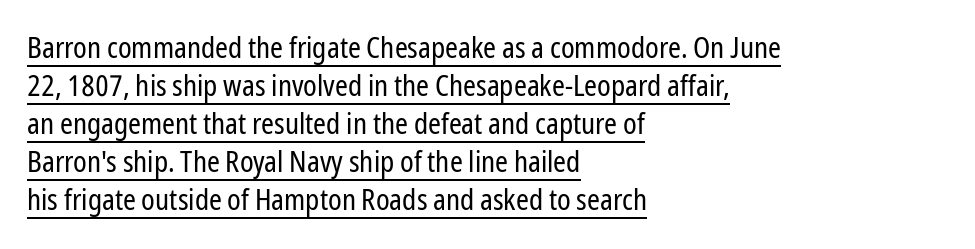
The image shows 29 px regular-weight, condensed sans-serif type, upright; set left-aligned, normal line spacing (1.31x), normal letter spacing, underlined; low stroke contrast and a medium x-height.
